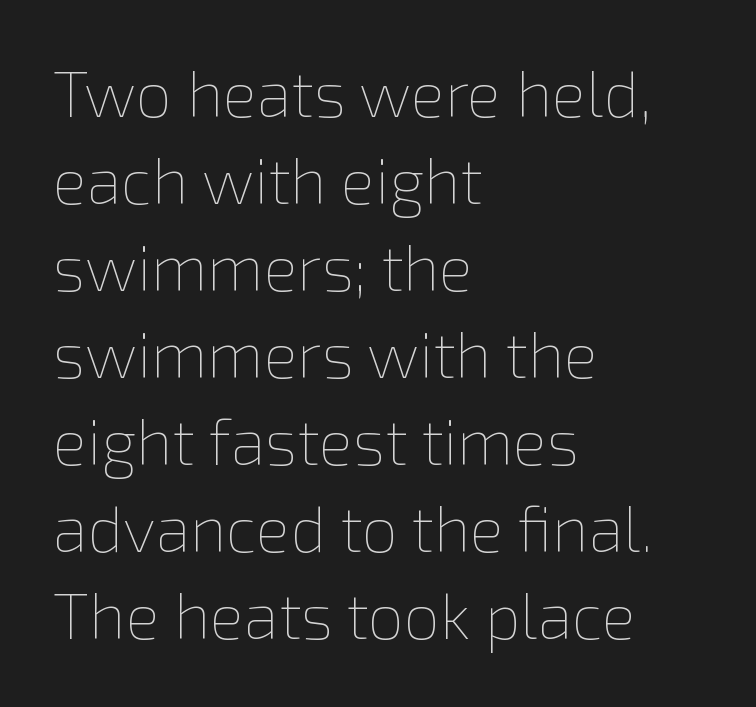
Q: Is the text bold? A: No.
Q: Is the text italic (slanted)? A: No, it is upright.
Q: Is the text underlined? A: No.
Q: How is the paragraph aligned? A: Left-aligned.
Q: Is the spacing between letters normal or unusually wide? A: Normal.
Q: Is the spacing between lines tight, normal or loose? A: Normal.
Q: Width (condensed, normal, or wide)? A: Normal.
Q: x-height? A: Medium.
Q: Monospaced? A: No.
